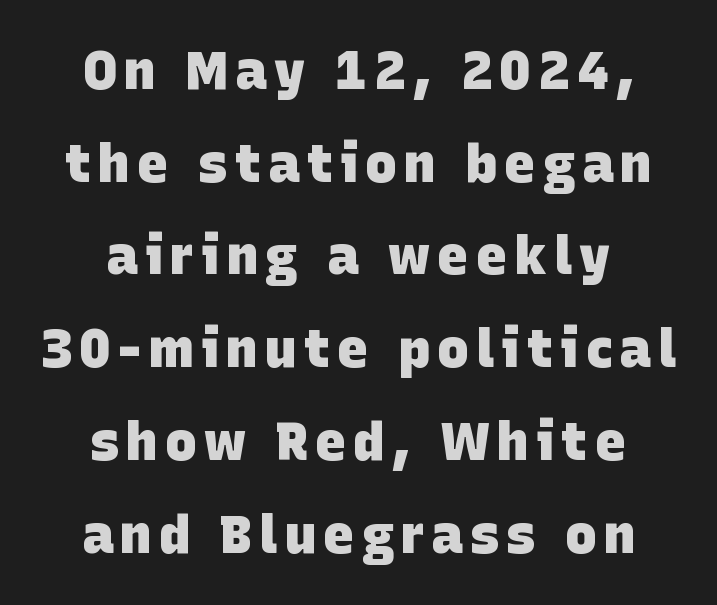
The image shows 53 px heavy sans-serif type; set centered, line spacing 1.75x, not underlined; low stroke contrast and a large x-height.
